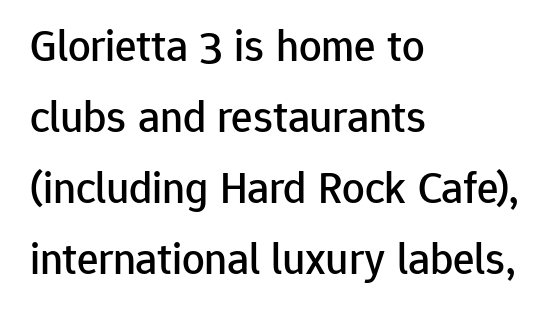
Q: Is the text italic (slanted)? A: No, it is upright.
Q: Is the typeface a serif or a sans-serif typeface? A: Sans-serif.
Q: Is the text underlined? A: No.
Q: How is the paragraph aligned? A: Left-aligned.
Q: Is the spacing between letters normal or unusually wide? A: Normal.
Q: Is the spacing between lines tight, normal or loose? A: Normal.
Q: Width (condensed, normal, or wide)? A: Normal.
Q: Stroke contrast? A: Low.
Q: x-height? A: Medium.
Q: Monospaced? A: No.
